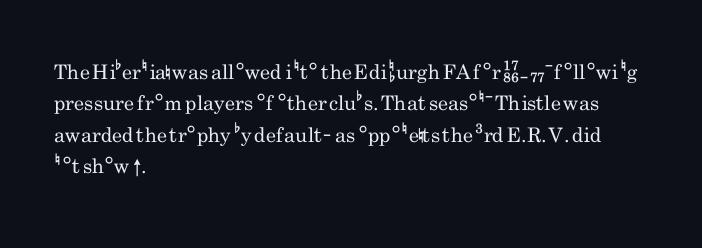
Line spacing here is normal. A typesetter would mark this as roman, not italic. The specimen omits any rule beneath the text block's lines. The rag falls on the right side of this text block. The characters are drawn with everyday or finer stroke widths.
